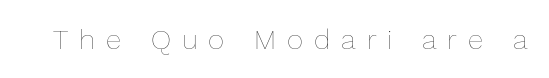
The image shows 28 px thin type, upright; set unusually wide letter spacing (+0.39 em), not underlined; low stroke contrast and a medium x-height.
